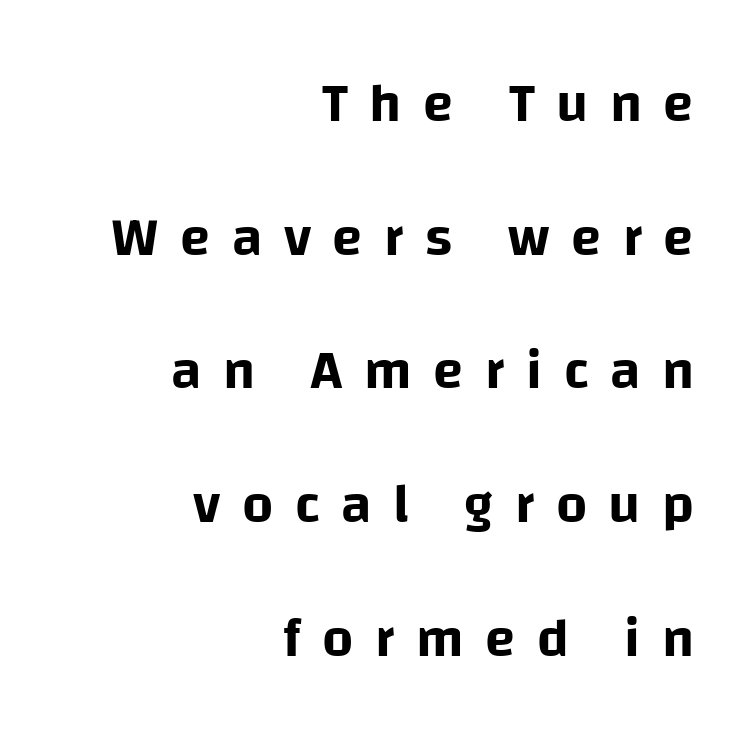
Q: Is the text italic (slanted)? A: No, it is upright.
Q: Is the typeface a serif or a sans-serif typeface? A: Sans-serif.
Q: Is the text underlined? A: No.
Q: How is the paragraph aligned? A: Right-aligned.
Q: Is the spacing between letters normal or unusually wide? A: Unusually wide.
Q: Is the spacing between lines tight, normal or loose? A: Loose.
Q: Width (condensed, normal, or wide)? A: Normal.
Q: Stroke contrast? A: Low.
Q: x-height? A: Large.
Q: Monospaced? A: No.
